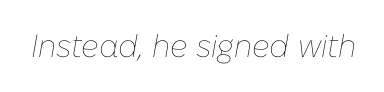
{"italic": "yes", "lean": "right", "slant_degrees": 10, "bold": "no", "weight": "thin", "width": "normal", "stroke_contrast": "low", "x_height": "medium", "monospaced": "no", "underline": "no", "letter_spacing": "normal", "letter_spacing_em": 0.0, "glyph_px": 32}
